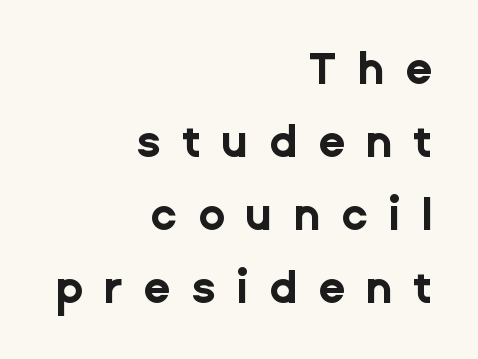
The image shows 44 px bold sans-serif type, upright; set right-aligned, normal line spacing (1.66x), unusually wide letter spacing (+0.47 em), not underlined; low stroke contrast and a medium x-height.
